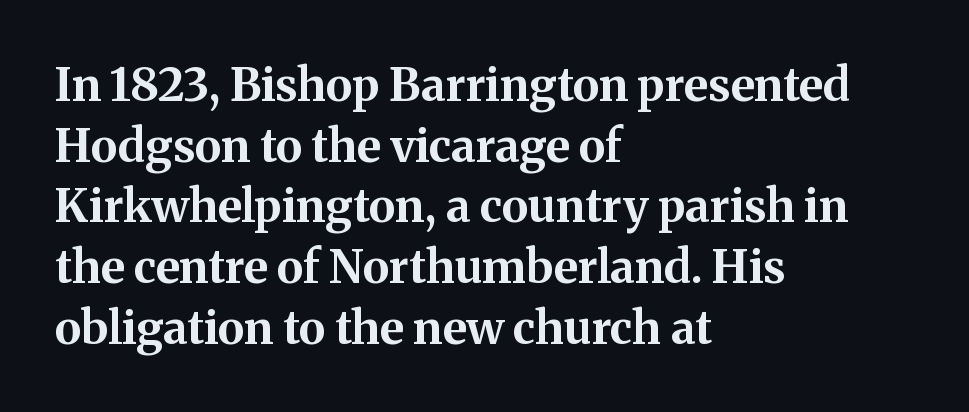
{"serif": "yes", "italic": "no", "bold": "yes", "weight": "bold", "width": "normal", "stroke_contrast": "medium", "x_height": "medium", "monospaced": "no", "underline": "no", "align": "left", "line_spacing": "normal", "line_spacing_ratio": 1.32, "letter_spacing": "normal", "letter_spacing_em": 0.0, "glyph_px": 46}
